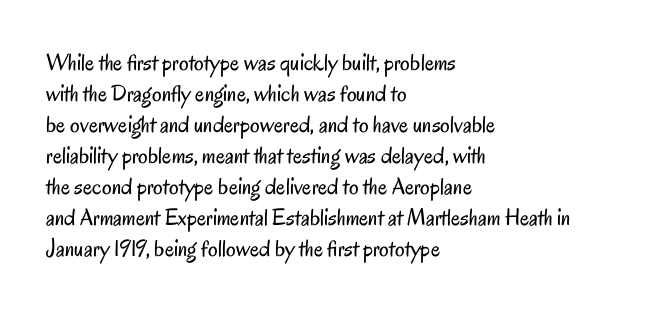
The image shows 24 px text type, upright; set left-aligned, normal line spacing (1.29x), normal letter spacing, not underlined.
